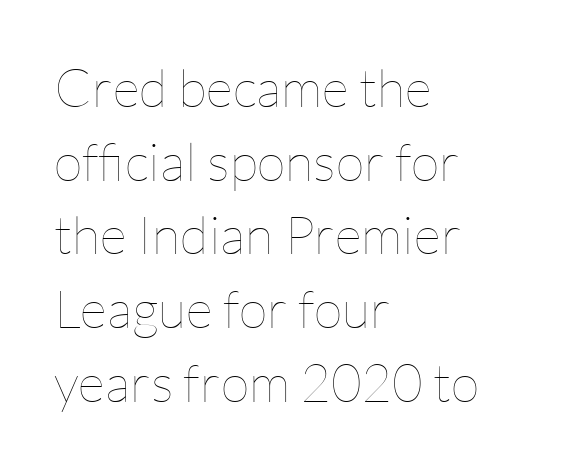
The image shows 53 px thin type, upright; set left-aligned, normal line spacing (1.39x), normal letter spacing, not underlined; low stroke contrast and a medium x-height.
